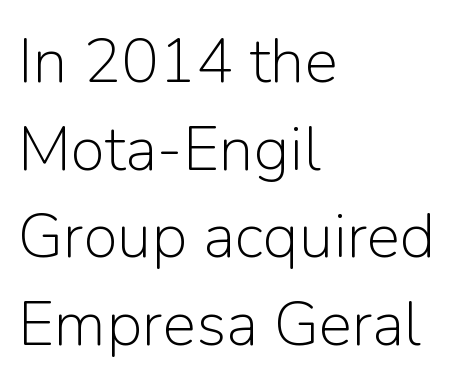
Stroke terminals: plain, sans-serif. Look at the tracking — it's just the regular setting, nothing added. The weight would be labelled regular, book, light, or lighter still. Ascenders rise straight up at ninety degrees. The passage shown is typed in a proportional face where columns would drift.
